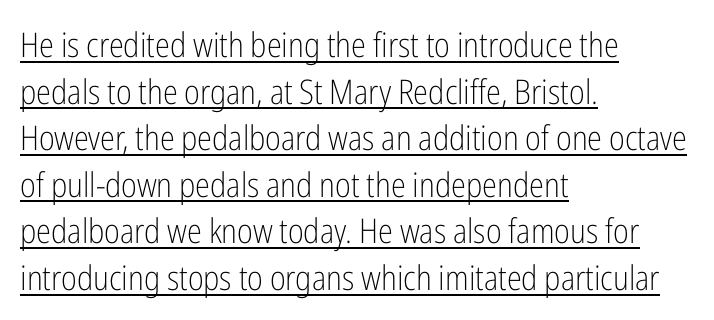
Q: Is the text bold? A: No.
Q: Is the text italic (slanted)? A: No, it is upright.
Q: Is the typeface a serif or a sans-serif typeface? A: Sans-serif.
Q: Is the text underlined? A: Yes.
Q: How is the paragraph aligned? A: Left-aligned.
Q: Is the spacing between letters normal or unusually wide? A: Normal.
Q: Is the spacing between lines tight, normal or loose? A: Normal.
Q: Width (condensed, normal, or wide)? A: Condensed.
Q: Stroke contrast? A: Low.
Q: x-height? A: Medium.
Q: Monospaced? A: No.
